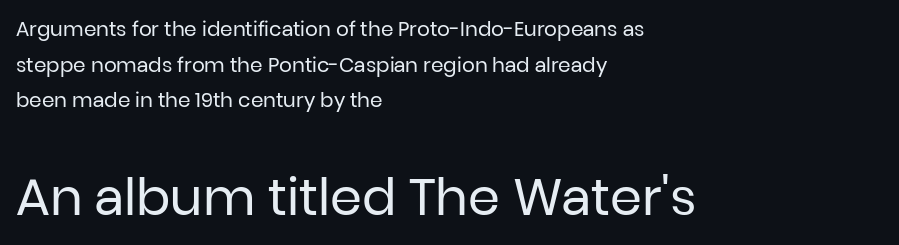
The image shows 51 px regular-weight sans-serif type, upright; set left-aligned, line spacing 1.78x, normal letter spacing, not underlined; the second (bottom) block is 2.55x larger; low stroke contrast and a medium x-height.
